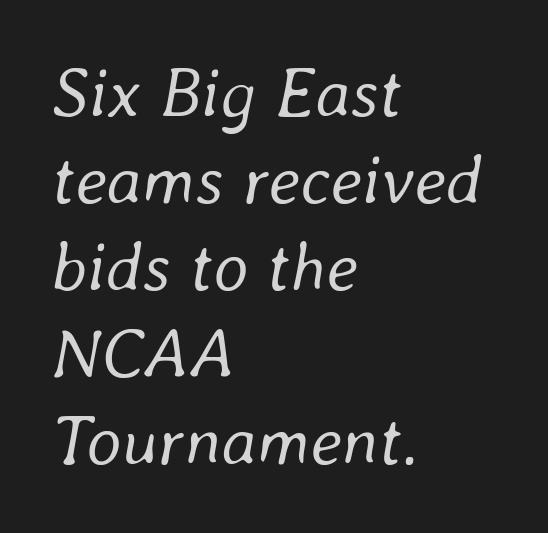
Q: Is the text bold? A: No.
Q: Is the text italic (slanted)? A: Yes, it leans right by about 8 degrees.
Q: Is the text underlined? A: No.
Q: How is the paragraph aligned? A: Left-aligned.
Q: Is the spacing between letters normal or unusually wide? A: Normal.
Q: Is the spacing between lines tight, normal or loose? A: Normal.
Q: Width (condensed, normal, or wide)? A: Normal.
Q: Stroke contrast? A: Low.
Q: x-height? A: Medium.
Q: Monospaced? A: No.
